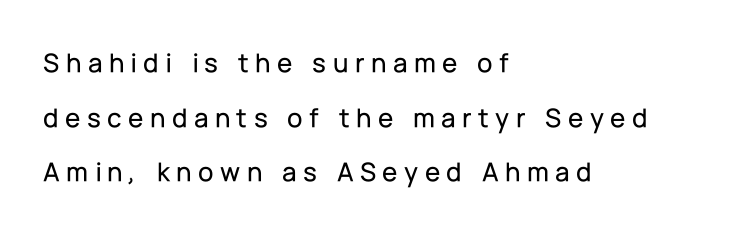
The image shows 28 px sans-serif type, upright; set left-aligned, loose line spacing (1.95x), unusually wide letter spacing (+0.23 em), not underlined; low stroke contrast and a medium x-height.
